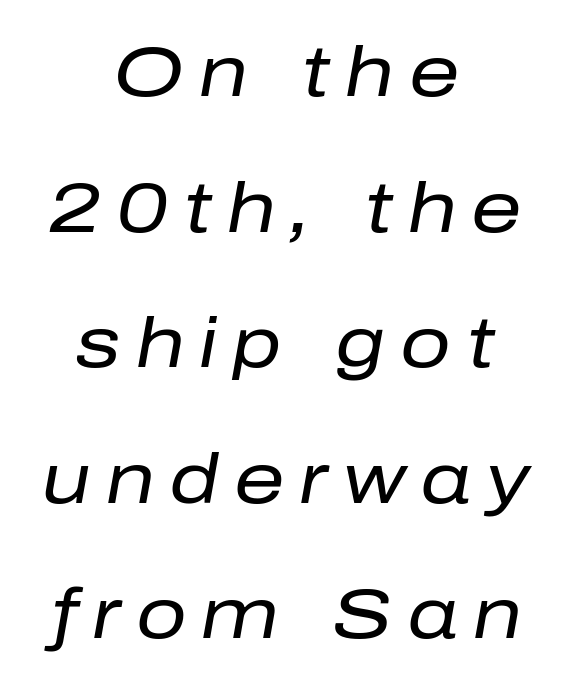
Spacing between characters has been opened up far beyond the box default. Honestly, there is no underline to notice here at all. Designer's note — italics engaged. The lines are spread far apart with generous leading. Compared with a flush-left layout, this one balances lines on the center instead.
